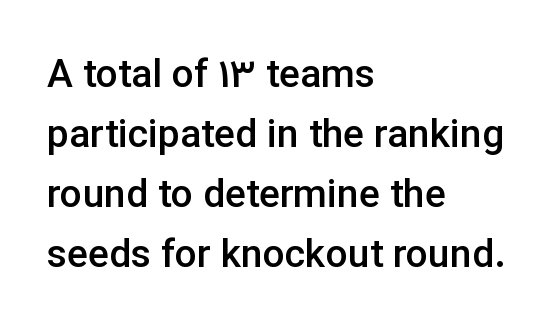
The image shows 39 px semibold sans-serif type, upright; set left-aligned, normal line spacing (1.54x), normal letter spacing, not underlined; low stroke contrast and a medium x-height.
